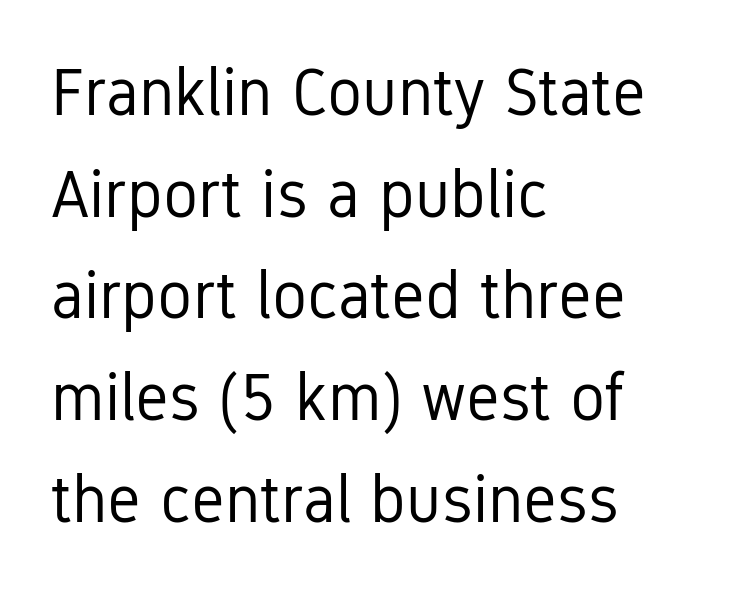
The image shows 66 px regular-weight, condensed sans-serif type, upright; set left-aligned, normal line spacing (1.54x), normal letter spacing, not underlined; low stroke contrast and a medium x-height.
